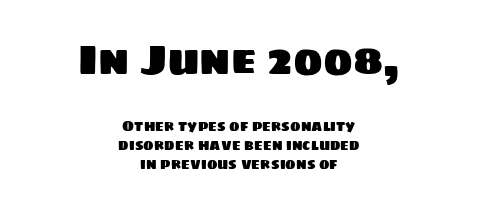
The foot of each line stays bare and open. Does extra space separate the letters? No, they use regular spacing. The rendering uses a moderate line-height, typical for paragraphs. Looks like regular typesetting: each glyph gets only the width it needs.
